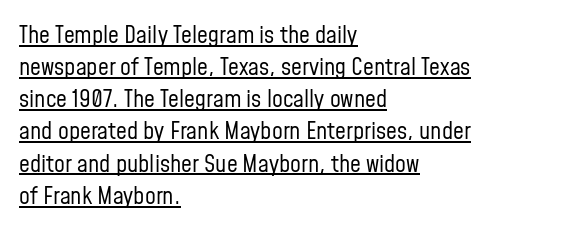
{"italic": "no", "bold": "no", "underline": "yes", "align": "left", "line_spacing": "normal", "line_spacing_ratio": 1.34, "letter_spacing": "normal", "letter_spacing_em": 0.0, "glyph_px": 24}
